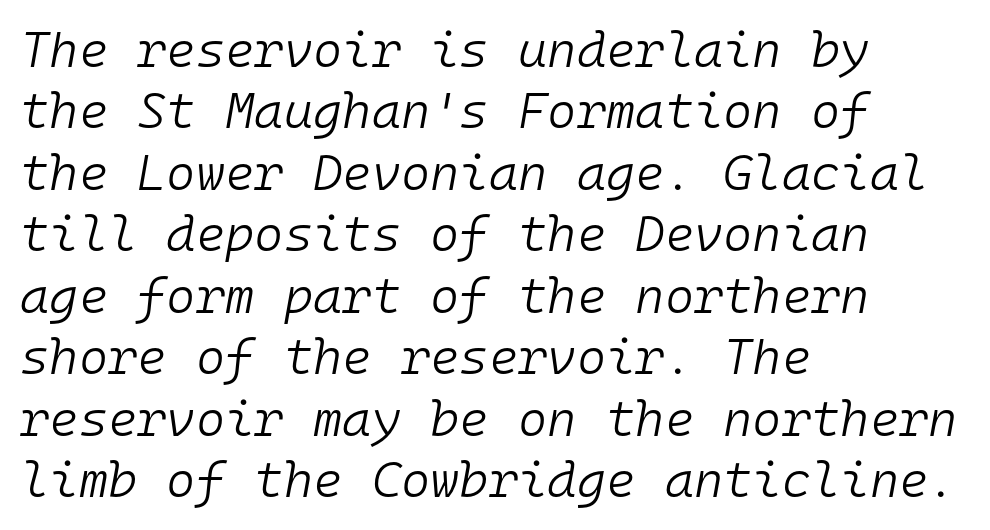
Q: Is the text bold? A: No.
Q: Is the text italic (slanted)? A: Yes, it leans right by about 10 degrees.
Q: Is the text underlined? A: No.
Q: How is the paragraph aligned? A: Left-aligned.
Q: Is the spacing between letters normal or unusually wide? A: Normal.
Q: Width (condensed, normal, or wide)? A: Normal.
Q: Stroke contrast? A: Low.
Q: x-height? A: Medium.
Q: Monospaced? A: Yes.
